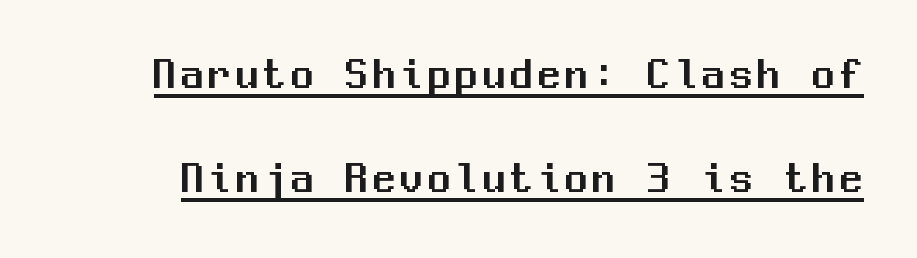
The image shows 45 px sans-serif type, upright, monospaced; set loose line spacing (2.31x), underlined; medium stroke contrast and a medium x-height.
